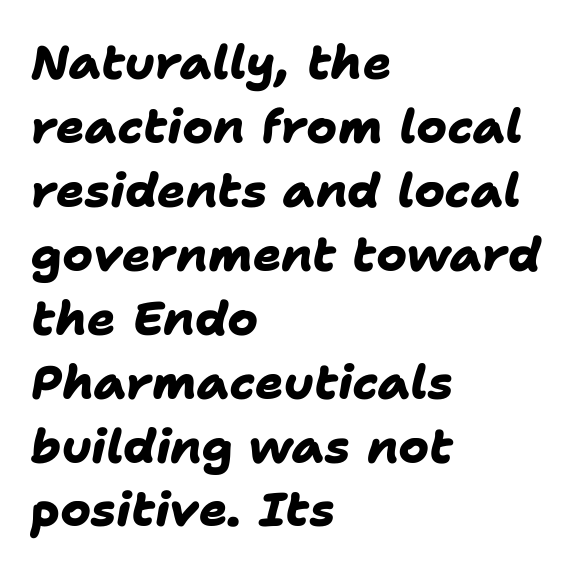
The rendering uses a moderate line-height, typical for paragraphs. Proportional: the letters do not fall into vertical columns. The rendering uses a bold face; every stroke is thick and dark. A clean baseline with only descenders dipping below it.
